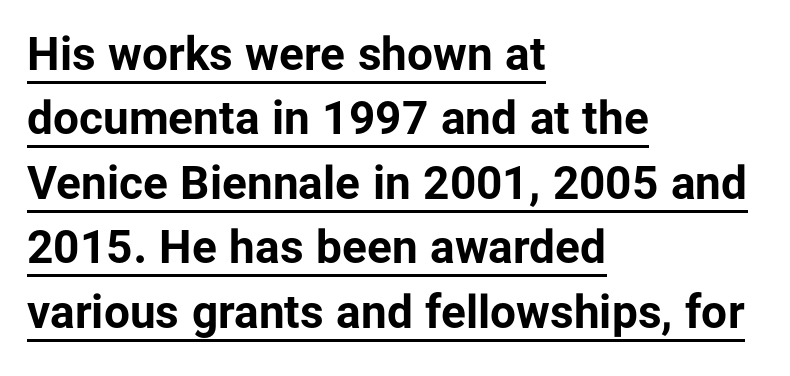
The image shows 46 px bold sans-serif type, upright; set left-aligned, normal line spacing (1.4x), normal letter spacing, underlined; low stroke contrast and a medium x-height.
